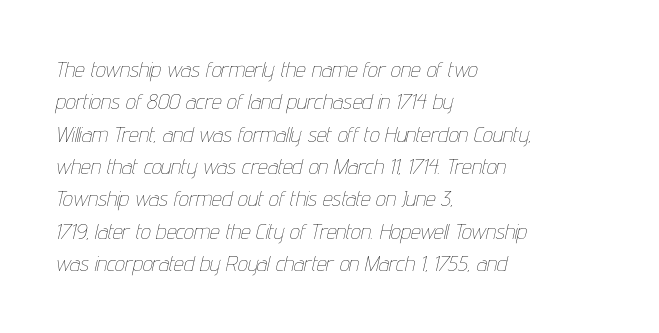
{"italic": "yes", "lean": "right", "slant_degrees": 12, "bold": "no", "underline": "no", "align": "left", "line_spacing": "normal", "line_spacing_ratio": 1.47, "letter_spacing": "normal", "letter_spacing_em": 0.0, "glyph_px": 22}
